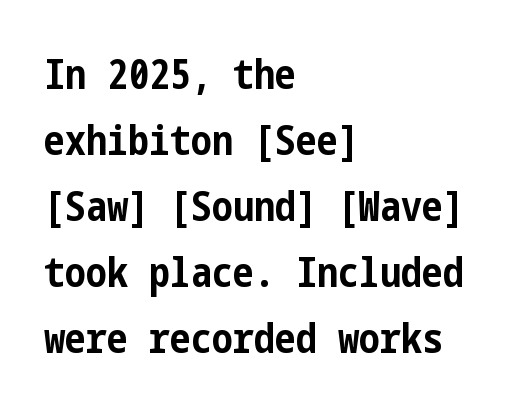
{"serif": "no", "italic": "no", "bold": "yes", "weight": "bold", "width": "condensed", "stroke_contrast": "low", "x_height": "medium", "underline": "no", "align": "left", "line_spacing": "normal", "line_spacing_ratio": 1.57, "letter_spacing": "normal", "letter_spacing_em": 0.0, "glyph_px": 42}
